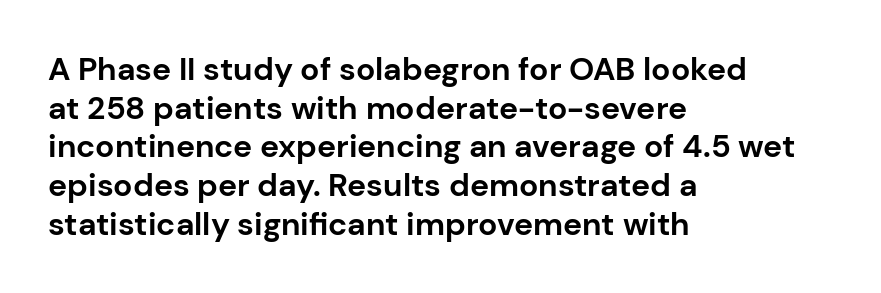
Q: Is the text bold? A: Yes.
Q: Is the text italic (slanted)? A: No, it is upright.
Q: Is the typeface a serif or a sans-serif typeface? A: Sans-serif.
Q: Is the text underlined? A: No.
Q: How is the paragraph aligned? A: Left-aligned.
Q: Is the spacing between letters normal or unusually wide? A: Normal.
Q: Width (condensed, normal, or wide)? A: Normal.
Q: Stroke contrast? A: Low.
Q: x-height? A: Medium.
Q: Monospaced? A: No.
